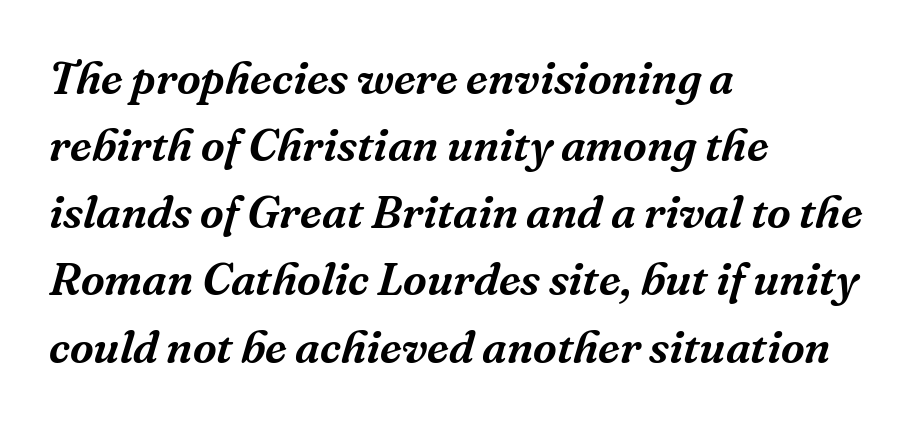
{"serif": "yes", "italic": "yes", "lean": "right", "slant_degrees": 16, "width": "normal", "stroke_contrast": "medium", "x_height": "medium", "monospaced": "no", "underline": "no", "align": "left", "line_spacing": "normal", "line_spacing_ratio": 1.46, "letter_spacing": "normal", "letter_spacing_em": 0.0, "glyph_px": 46}
